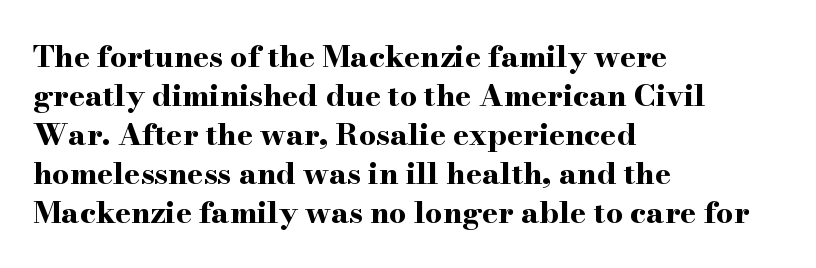
Q: Is the text bold? A: Yes.
Q: Is the text italic (slanted)? A: No, it is upright.
Q: Is the typeface a serif or a sans-serif typeface? A: Serif.
Q: Is the text underlined? A: No.
Q: How is the paragraph aligned? A: Left-aligned.
Q: Is the spacing between letters normal or unusually wide? A: Normal.
Q: Is the spacing between lines tight, normal or loose? A: Normal.
Q: Width (condensed, normal, or wide)? A: Wide.
Q: Stroke contrast? A: High.
Q: x-height? A: Small.
Q: Monospaced? A: No.
